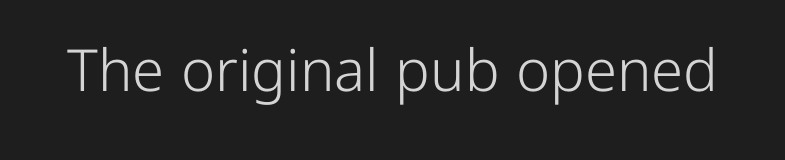
Q: Is the text bold? A: No.
Q: Is the text italic (slanted)? A: No, it is upright.
Q: Is the typeface a serif or a sans-serif typeface? A: Sans-serif.
Q: Is the text underlined? A: No.
Q: Is the spacing between letters normal or unusually wide? A: Normal.
Q: Width (condensed, normal, or wide)? A: Normal.
Q: Stroke contrast? A: Low.
Q: x-height? A: Medium.
Q: Monospaced? A: No.
